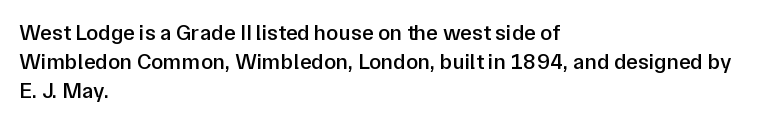
Q: Is the text bold? A: Semi-bold.
Q: Is the text italic (slanted)? A: No, it is upright.
Q: Is the text underlined? A: No.
Q: How is the paragraph aligned? A: Left-aligned.
Q: Is the spacing between letters normal or unusually wide? A: Normal.
Q: Is the spacing between lines tight, normal or loose? A: Normal.
